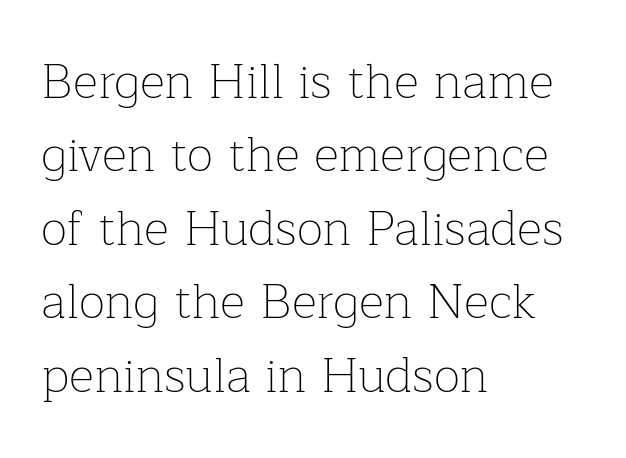
Q: Is the text bold? A: No.
Q: Is the text italic (slanted)? A: No, it is upright.
Q: Is the typeface a serif or a sans-serif typeface? A: Serif.
Q: Is the text underlined? A: No.
Q: How is the paragraph aligned? A: Left-aligned.
Q: Is the spacing between letters normal or unusually wide? A: Normal.
Q: Is the spacing between lines tight, normal or loose? A: Normal.
Q: Width (condensed, normal, or wide)? A: Normal.
Q: Stroke contrast? A: Low.
Q: x-height? A: Medium.
Q: Monospaced? A: No.
